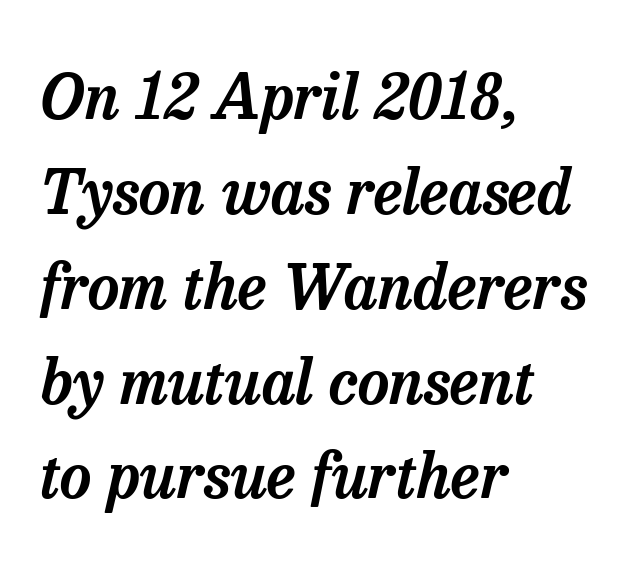
Q: Is the text italic (slanted)? A: Yes, it leans right by about 13 degrees.
Q: Is the typeface a serif or a sans-serif typeface? A: Serif.
Q: Is the text underlined? A: No.
Q: How is the paragraph aligned? A: Left-aligned.
Q: Is the spacing between letters normal or unusually wide? A: Normal.
Q: Is the spacing between lines tight, normal or loose? A: Normal.
Q: Width (condensed, normal, or wide)? A: Normal.
Q: Stroke contrast? A: Low.
Q: x-height? A: Medium.
Q: Monospaced? A: No.
